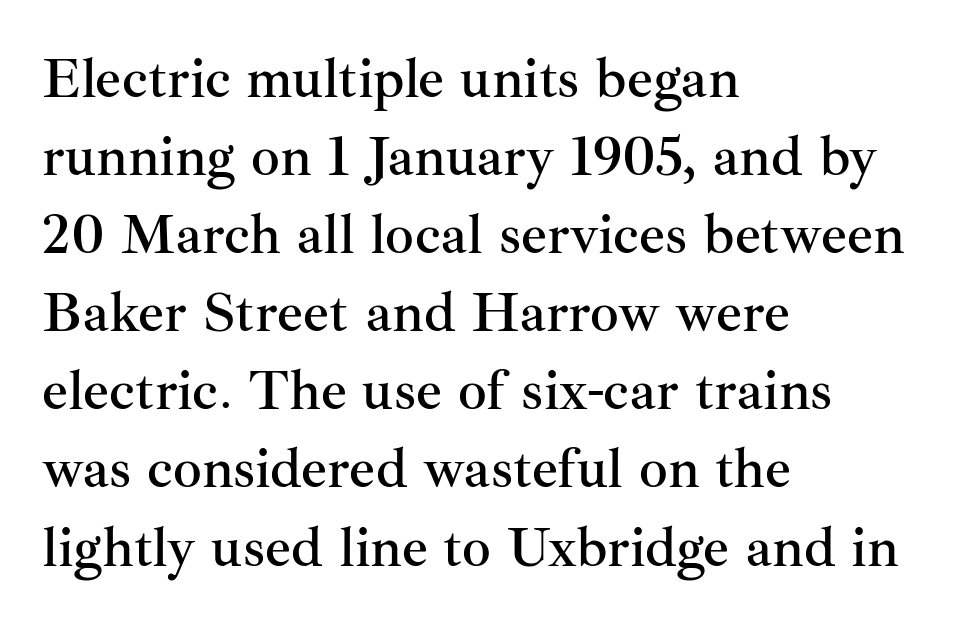
The image shows 57 px serif type, upright; set left-aligned, normal line spacing (1.37x), normal letter spacing, not underlined; medium stroke contrast and a small x-height.
